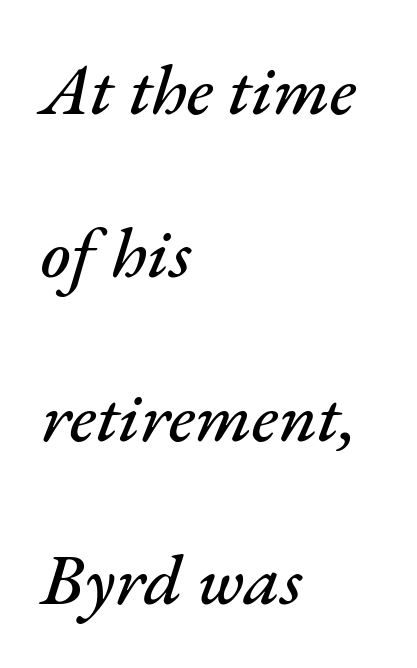
The image shows 72 px text type, italic (leaning right); set left-aligned, loose line spacing (2.27x), normal letter spacing, not underlined; medium stroke contrast and a small x-height.
